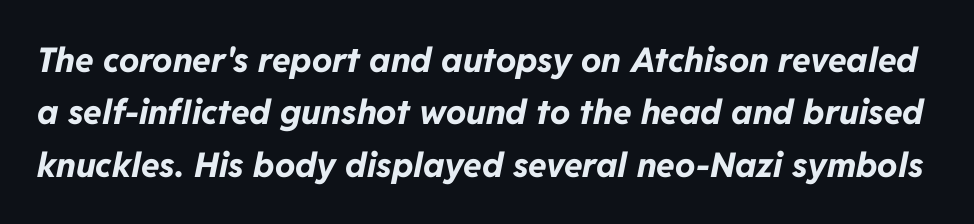
{"italic": "yes", "lean": "right", "slant_degrees": 11, "bold": "yes", "weight": "bold", "width": "normal", "stroke_contrast": "low", "x_height": "medium", "monospaced": "no", "underline": "no", "line_spacing": "normal", "line_spacing_ratio": 1.54, "letter_spacing": "normal", "letter_spacing_em": 0.0, "glyph_px": 34}
